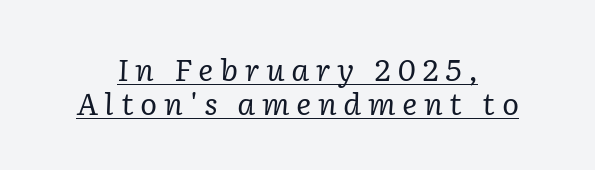
The letters advance in unequal steps, a hallmark of proportional type. You can tell from the footed stems that serif type was used. The cut favours lightness, reaching ordinary text weight at its darkest. The rendering applies a slant to the glyphs.
